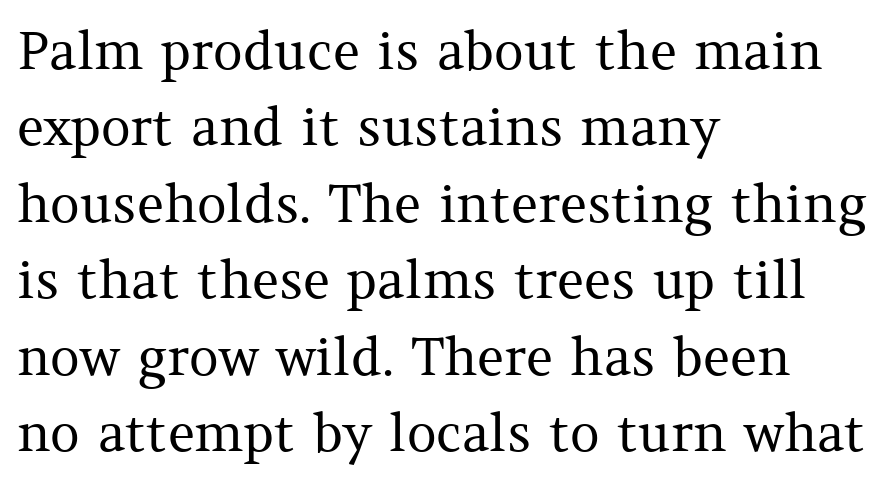
Q: Is the text bold? A: No.
Q: Is the text italic (slanted)? A: No, it is upright.
Q: Is the typeface a serif or a sans-serif typeface? A: Serif.
Q: Is the text underlined? A: No.
Q: How is the paragraph aligned? A: Left-aligned.
Q: Is the spacing between letters normal or unusually wide? A: Normal.
Q: Is the spacing between lines tight, normal or loose? A: Normal.
Q: Width (condensed, normal, or wide)? A: Normal.
Q: Stroke contrast? A: Medium.
Q: x-height? A: Medium.
Q: Monospaced? A: No.
